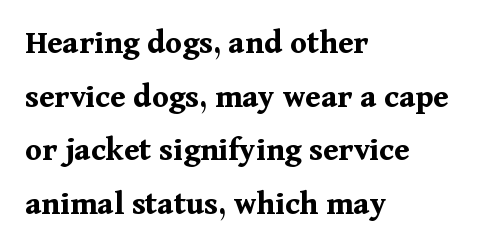
Baseline-to-baseline distance is the conventional proportion of letter height. Proportional: the letters do not fall into vertical columns. In terms of letterspacing, this is plain default setting. Heavy-handed strokes throughout: this text is bold. This is roman type, the default non-slanted kind. Each line starts at the same left margin while the right side varies.
